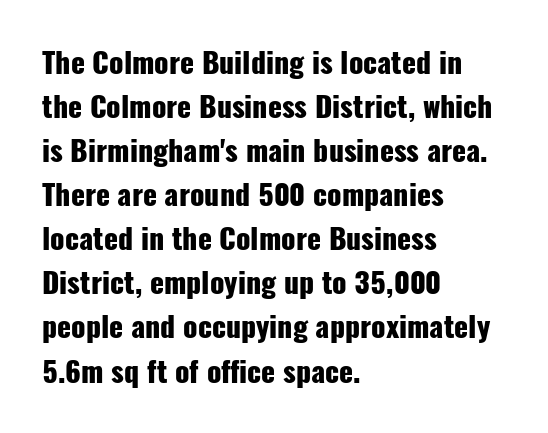
Chunky letters — that's bold for sure. Is the block centered? No — it sits flush against the left margin. Between one letter and the next there's only the usual sliver of space. Is this a fixed-width face? No — the glyphs have proportional, varying widths. Check under the words: just untouched page.
